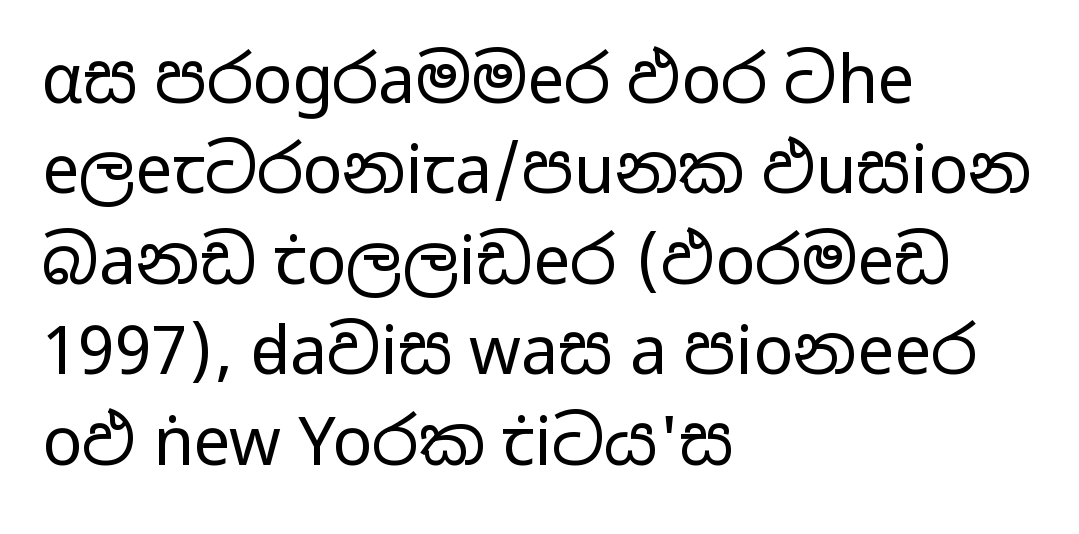
Descender tails drop into unmarked territory. Vertical strokes here are truly vertical. A typesetter would call this zero additional tracking. Heft: none added — not bold. What kind of face is this? One without serifs — a sans.
